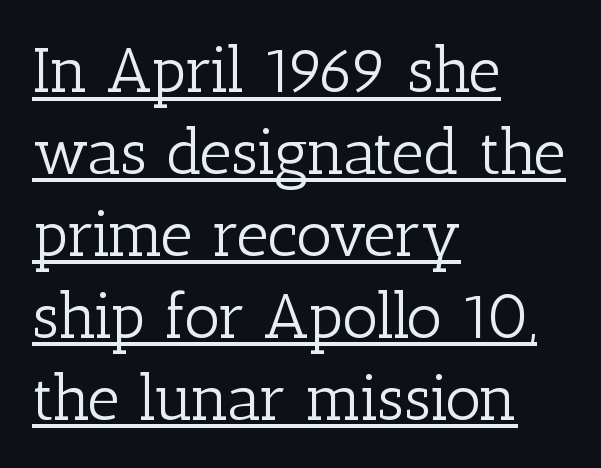
Emphasis is given by a line drawn under the lettering. The space between consecutive lines is moderate. Every character sits straight up, as roman type does. Caption: multi-line text, flush left, ragged right.
